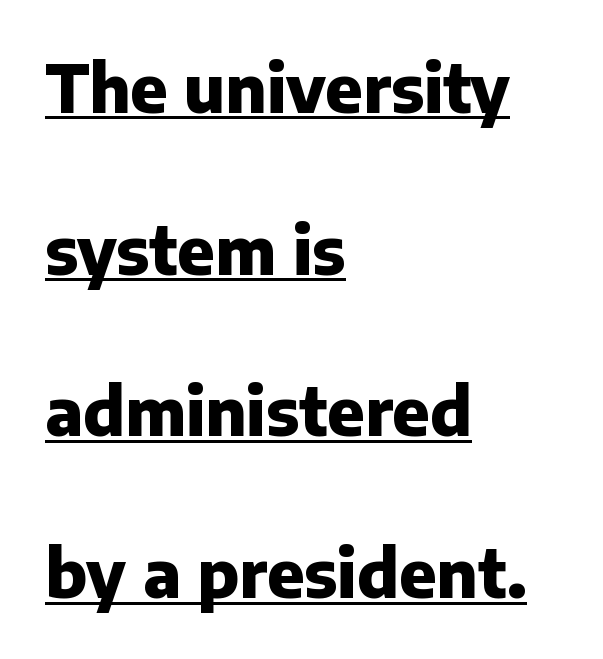
The image shows 66 px heavy sans-serif type, upright; set left-aligned, loose line spacing (2.45x), normal letter spacing, underlined; low stroke contrast and a medium x-height.
